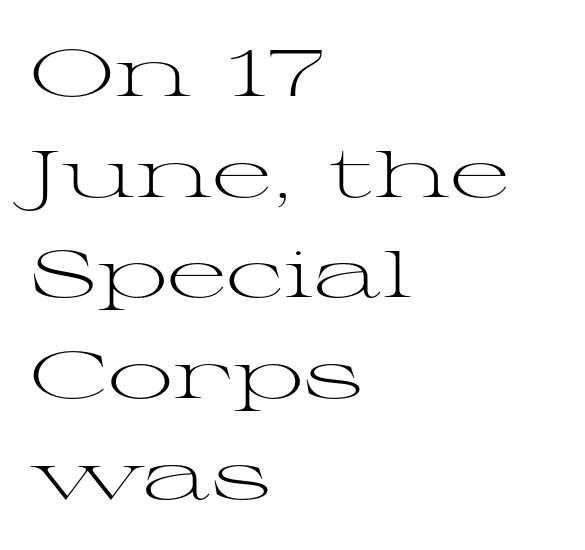
{"serif": "yes", "italic": "no", "bold": "no", "weight": "light", "width": "wide", "stroke_contrast": "medium", "x_height": "medium", "monospaced": "no", "underline": "no", "align": "left", "line_spacing": "normal", "line_spacing_ratio": 1.55, "letter_spacing": "normal", "letter_spacing_em": 0.0, "glyph_px": 65}
